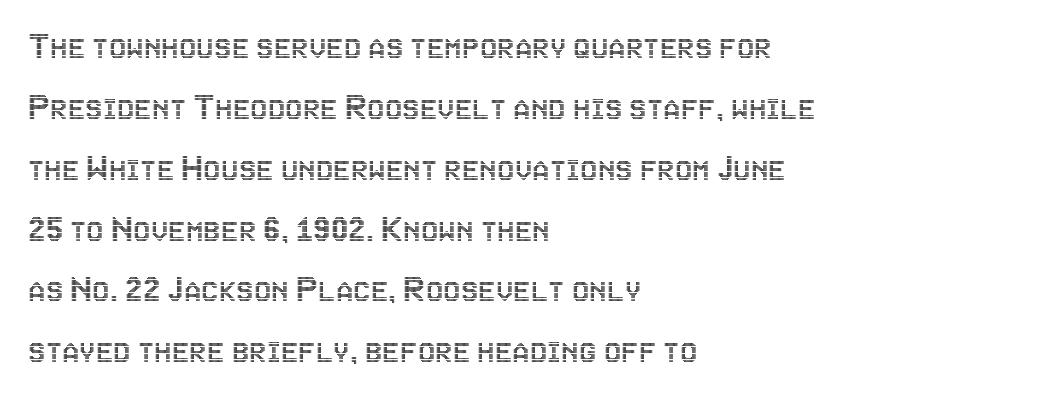
{"italic": "no", "width": "condensed", "x_height": "large", "monospaced": "no", "underline": "no", "align": "left", "line_spacing": "normal", "line_spacing_ratio": 1.56, "letter_spacing": "normal", "letter_spacing_em": 0.0, "glyph_px": 39}
